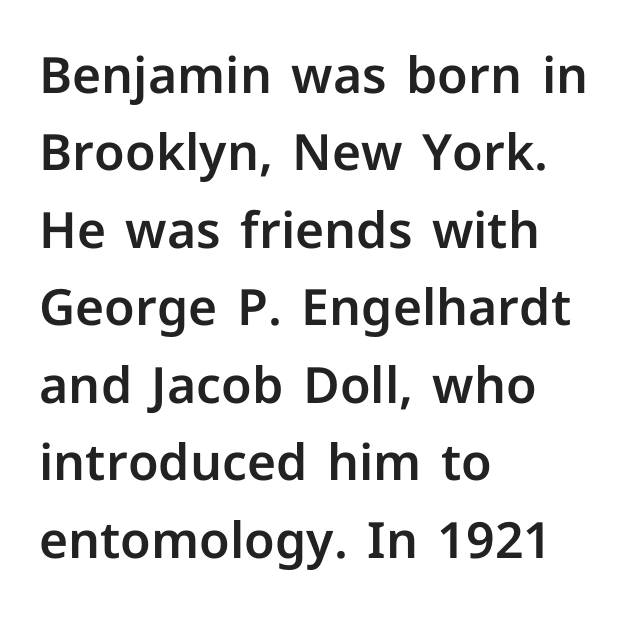
Q: Is the text italic (slanted)? A: No, it is upright.
Q: Is the typeface a serif or a sans-serif typeface? A: Sans-serif.
Q: Is the text underlined? A: No.
Q: How is the paragraph aligned? A: Left-aligned.
Q: Is the spacing between letters normal or unusually wide? A: Normal.
Q: Is the spacing between lines tight, normal or loose? A: Normal.
Q: Width (condensed, normal, or wide)? A: Normal.
Q: Stroke contrast? A: Low.
Q: x-height? A: Medium.
Q: Monospaced? A: No.
